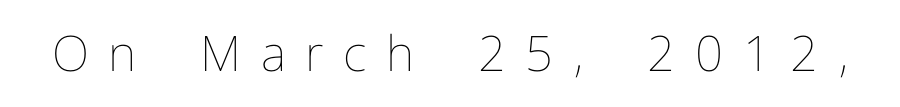
Q: Is the text bold? A: No.
Q: Is the text italic (slanted)? A: No, it is upright.
Q: Is the text underlined? A: No.
Q: Is the spacing between letters normal or unusually wide? A: Unusually wide.
Q: Width (condensed, normal, or wide)? A: Normal.
Q: Stroke contrast? A: Low.
Q: x-height? A: Medium.
Q: Monospaced? A: No.
